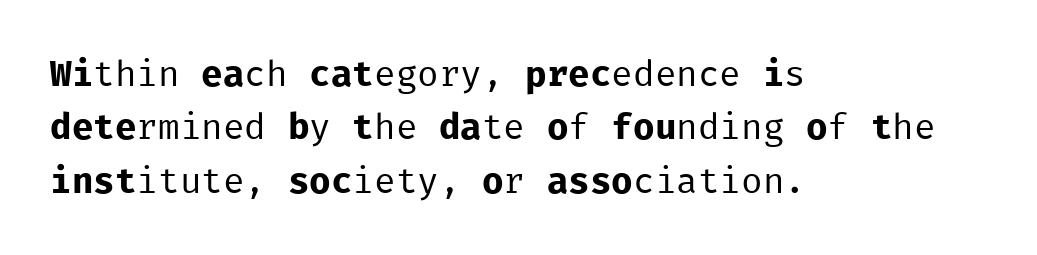
Stem width sits at or under what a default text font uses. This rendering leaves character spacing at its baseline value. Rows of type keep a routine distance in the vertical direction. Leftover space on each line is placed entirely after the last word.
